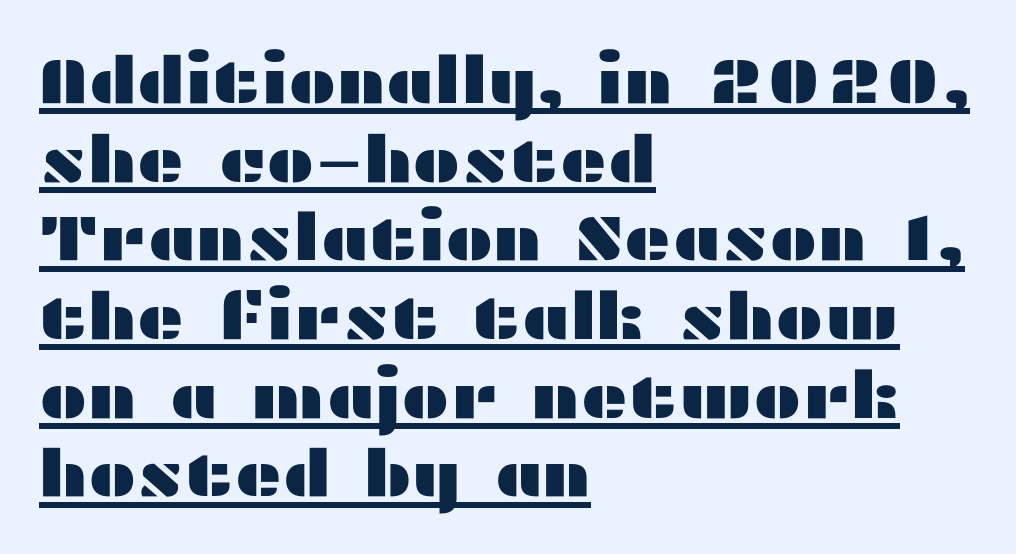
Q: Is the text italic (slanted)? A: No, it is upright.
Q: Is the typeface a serif or a sans-serif typeface? A: Sans-serif.
Q: Is the text underlined? A: Yes.
Q: How is the paragraph aligned? A: Left-aligned.
Q: Is the spacing between letters normal or unusually wide? A: Normal.
Q: Width (condensed, normal, or wide)? A: Wide.
Q: Stroke contrast? A: Medium.
Q: x-height? A: Medium.
Q: Monospaced? A: No.
